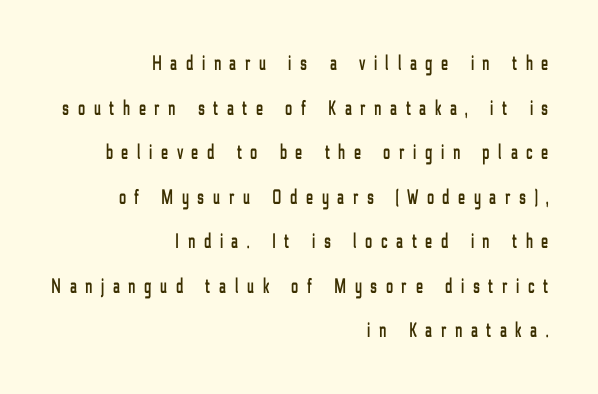
{"italic": "no", "underline": "no", "align": "right", "line_spacing": "loose", "line_spacing_ratio": 2.12, "letter_spacing": "wide", "letter_spacing_em": 0.42, "glyph_px": 21}
